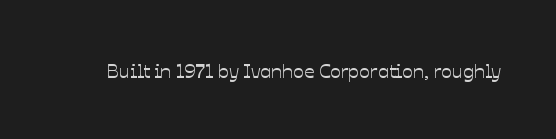
{"italic": "no", "underline": "no", "letter_spacing": "normal", "letter_spacing_em": 0.0, "glyph_px": 20}
